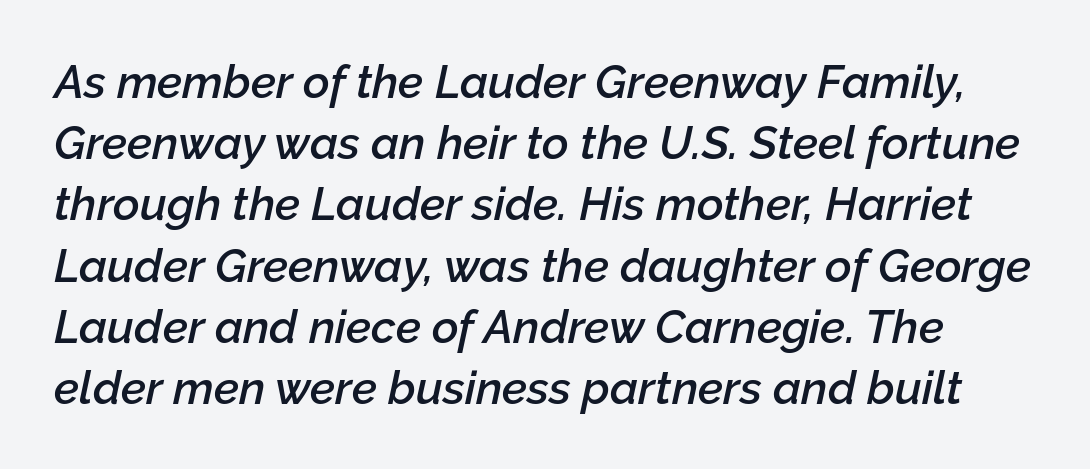
The image shows 46 px semibold type, italic (leaning right); set normal line spacing (1.33x), normal letter spacing, not underlined; low stroke contrast and a medium x-height.
